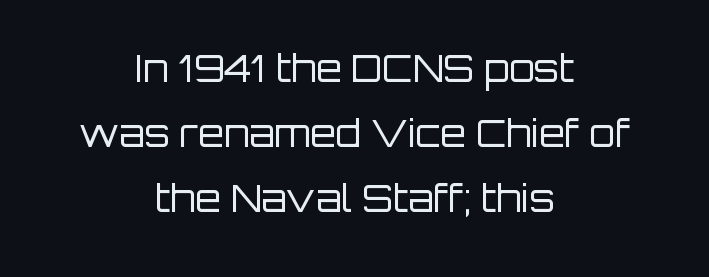
{"serif": "no", "italic": "no", "bold": "no", "weight": "regular", "width": "normal", "stroke_contrast": "low", "x_height": "large", "monospaced": "no", "underline": "no", "align": "center", "line_spacing_ratio": 1.76, "letter_spacing": "normal", "letter_spacing_em": 0.0, "glyph_px": 37}
